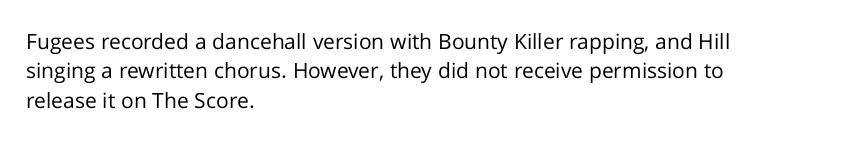
Q: Is the text bold? A: No.
Q: Is the text italic (slanted)? A: No, it is upright.
Q: Is the text underlined? A: No.
Q: How is the paragraph aligned? A: Left-aligned.
Q: Is the spacing between letters normal or unusually wide? A: Normal.
Q: Is the spacing between lines tight, normal or loose? A: Normal.
